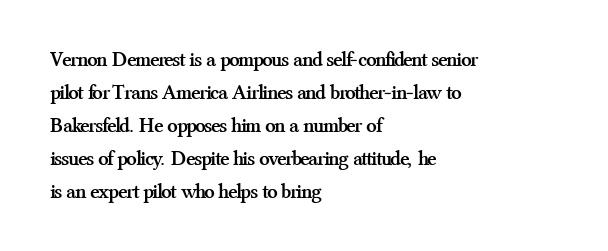
Q: Is the text bold? A: Yes.
Q: Is the text italic (slanted)? A: No, it is upright.
Q: Is the text underlined? A: No.
Q: How is the paragraph aligned? A: Left-aligned.
Q: Is the spacing between letters normal or unusually wide? A: Normal.
Q: Is the spacing between lines tight, normal or loose? A: Normal.
